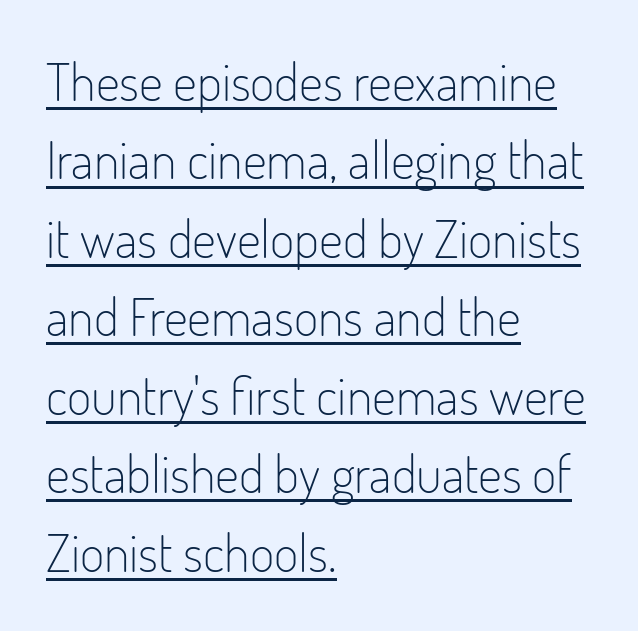
{"serif": "no", "italic": "no", "bold": "no", "weight": "light", "width": "condensed", "stroke_contrast": "low", "x_height": "small", "monospaced": "no", "underline": "yes", "align": "left", "line_spacing": "normal", "line_spacing_ratio": 1.48, "letter_spacing": "normal", "letter_spacing_em": 0.0, "glyph_px": 53}
